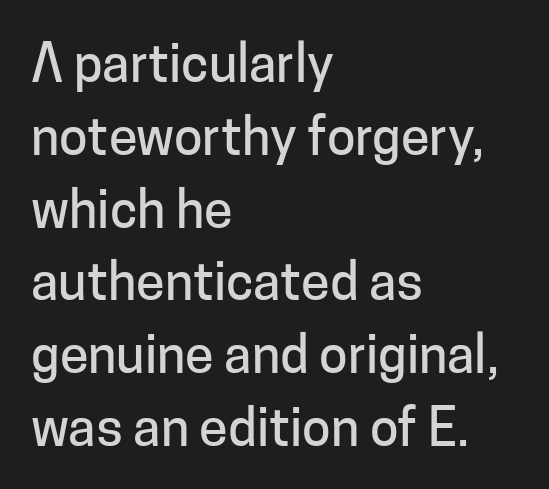
{"serif": "no", "italic": "no", "width": "normal", "stroke_contrast": "low", "x_height": "medium", "monospaced": "no", "underline": "no", "align": "left", "line_spacing": "normal", "line_spacing_ratio": 1.4, "letter_spacing": "normal", "letter_spacing_em": 0.0, "glyph_px": 52}
